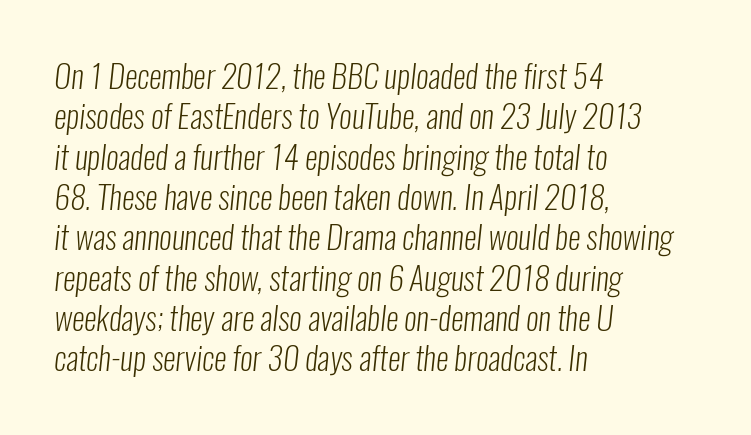
{"serif": "no", "bold": "no", "weight": "light", "width": "condensed", "stroke_contrast": "low", "x_height": "medium", "monospaced": "no", "underline": "no", "align": "left", "line_spacing": "normal", "line_spacing_ratio": 1.26, "letter_spacing": "normal", "letter_spacing_em": 0.0, "glyph_px": 32}
